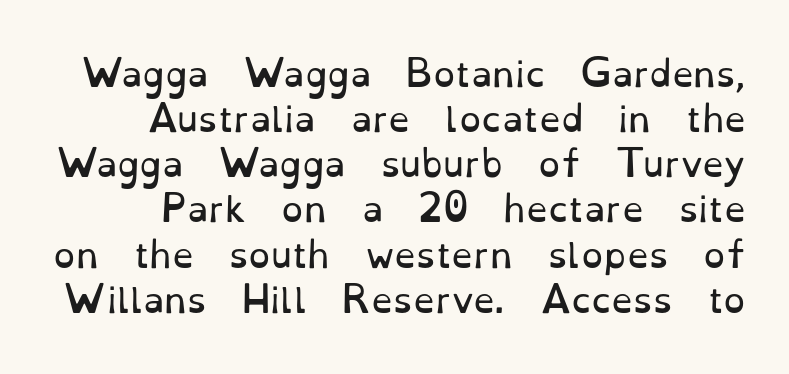
No extra tracking has been applied to these lines. Horizontal bands of white between lines are of average thickness. It's the straight-up-and-down kind of type. The typeface has the unassuming heft of standard copy or less.
